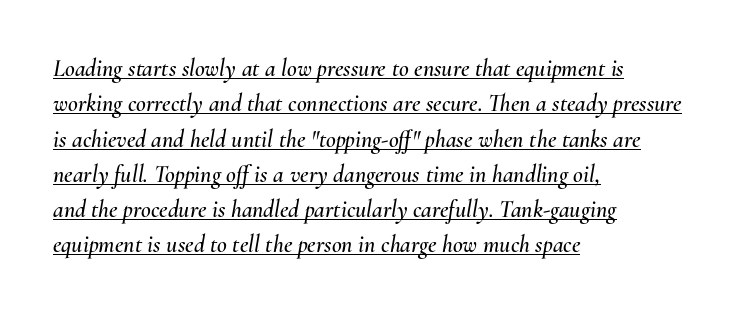
The image shows 24 px text type, italic (leaning right); set left-aligned, normal line spacing (1.47x), normal letter spacing, underlined.
